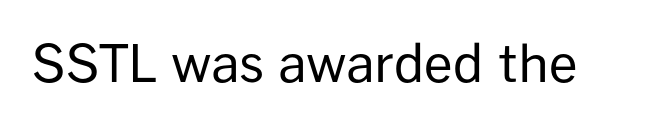
{"serif": "no", "italic": "no", "bold": "no", "weight": "regular", "width": "normal", "stroke_contrast": "low", "x_height": "medium", "monospaced": "no", "underline": "no", "letter_spacing": "normal", "letter_spacing_em": 0.0, "glyph_px": 51}
